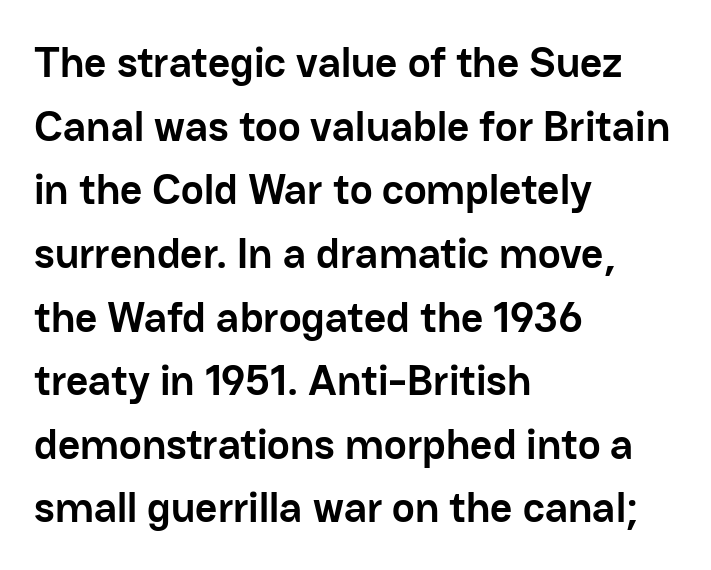
Q: Is the text bold? A: Yes.
Q: Is the text italic (slanted)? A: No, it is upright.
Q: Is the typeface a serif or a sans-serif typeface? A: Sans-serif.
Q: Is the text underlined? A: No.
Q: How is the paragraph aligned? A: Left-aligned.
Q: Is the spacing between letters normal or unusually wide? A: Normal.
Q: Is the spacing between lines tight, normal or loose? A: Normal.
Q: Width (condensed, normal, or wide)? A: Normal.
Q: Stroke contrast? A: Low.
Q: x-height? A: Medium.
Q: Monospaced? A: No.
